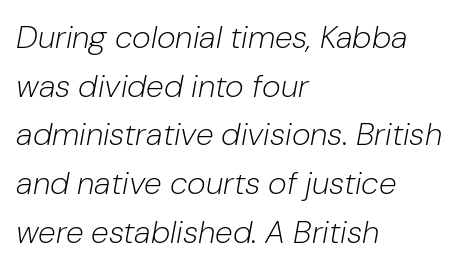
The image shows 32 px light type, italic (leaning right); set left-aligned, normal line spacing (1.52x), normal letter spacing, not underlined; low stroke contrast and a medium x-height.
